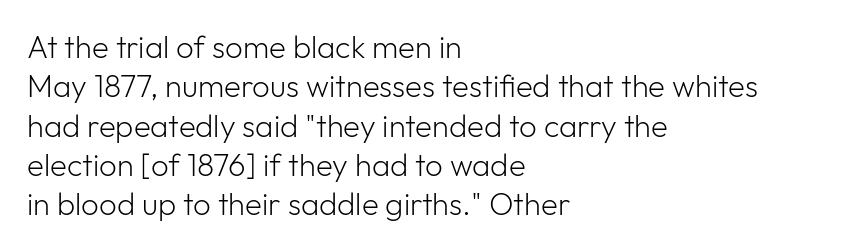
{"serif": "no", "italic": "no", "bold": "no", "weight": "light", "width": "normal", "stroke_contrast": "low", "x_height": "medium", "monospaced": "no", "underline": "no", "align": "left", "line_spacing": "normal", "line_spacing_ratio": 1.27, "letter_spacing": "normal", "letter_spacing_em": 0.0, "glyph_px": 31}
